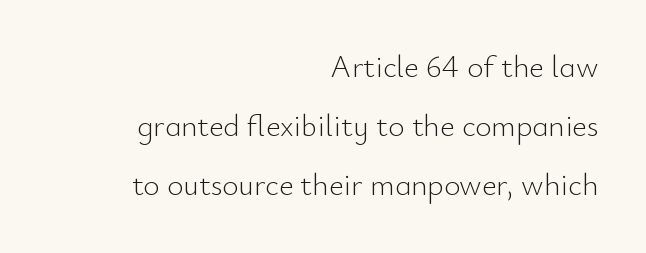
{"serif": "no", "italic": "no", "bold": "no", "weight": "light", "width": "normal", "stroke_contrast": "low", "x_height": "small", "monospaced": "no", "underline": "no", "align": "right", "line_spacing": "loose", "line_spacing_ratio": 1.91, "letter_spacing": "normal", "letter_spacing_em": 0.0, "glyph_px": 31}
